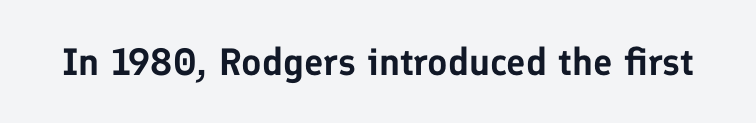
The string is rendered with underlining switched off. Is this a sans? Yes — the strokes have no serifs. Character widths vary here, with narrow letters taking less room than wide ones. Posture: vertical. These lines keep a tight, regular rhythm from letter to letter.
